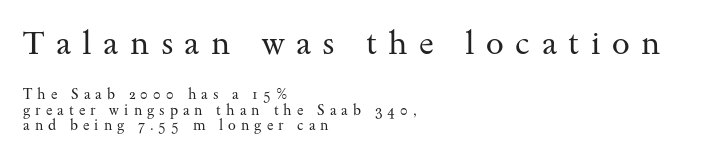
{"serif": "yes", "italic": "no", "bold": "no", "weight": "regular", "width": "wide", "stroke_contrast": "medium", "x_height": "small", "monospaced": "no", "underline": "no", "align": "left", "line_spacing": "tight", "line_spacing_ratio": 1.13, "letter_spacing": "wide", "letter_spacing_em": 0.36, "larger_block": "first", "size_ratio": 2.29, "glyph_px": 32}
